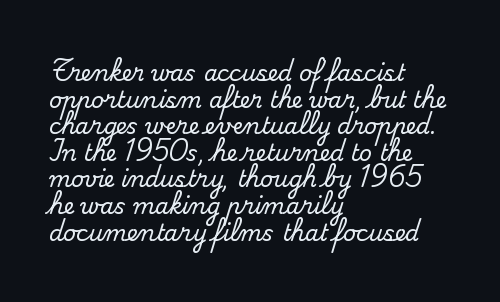
{"underline": "no", "align": "left", "line_spacing_ratio": 1.21, "letter_spacing": "normal", "letter_spacing_em": 0.0, "glyph_px": 22}
